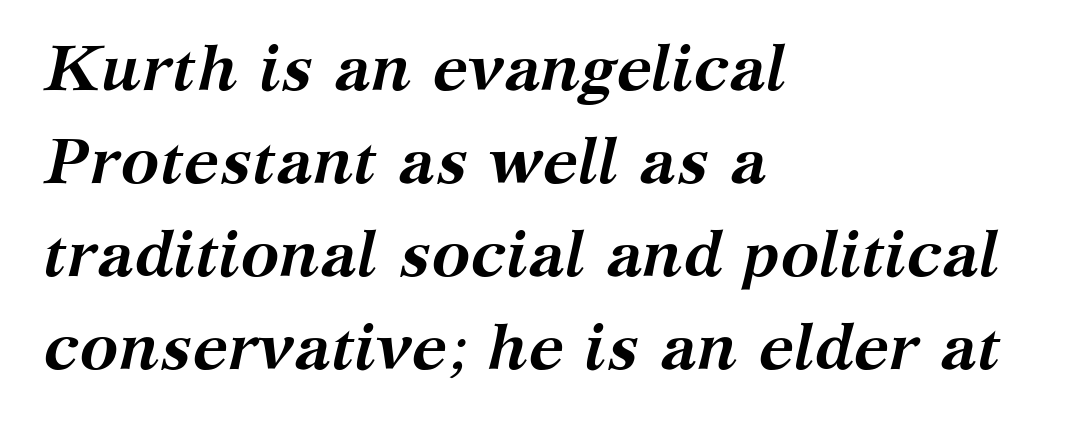
Whoever set this chose a conventional vertical rhythm. A classic flush-left, rag-right setting is used for this passage. The whole block is typeset with a tilt. How are the letters spaced? Ordinarily, with no added tracking.
